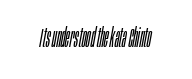
Compared with a typical body face, this is equally light or lighter still. The words here are not underlined. Each word holds together tightly as a unit, with standard inter-letter gaps. The rendering applies a slant to the glyphs.
